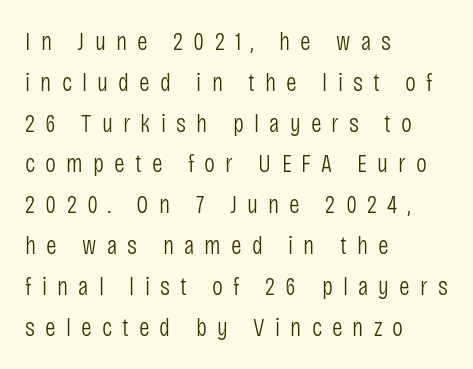
{"italic": "no", "bold": "no", "underline": "no", "align": "left", "line_spacing": "normal", "line_spacing_ratio": 1.57, "letter_spacing": "wide", "letter_spacing_em": 0.39, "glyph_px": 26}
